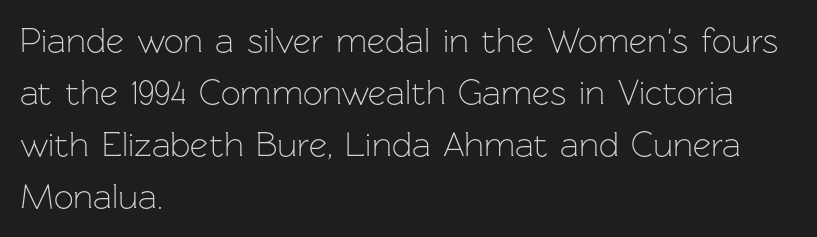
Spacing verdict: proportional, widths tailored to each character. This rendering uses left alignment, leaving the right contour irregular. Vertical strokes here are truly vertical. A quiet, ordinary-to-light weight characterises the typeface. Serif or sans? Sans — the stroke terminals are bare. No extra tracking has been applied to these lines.
